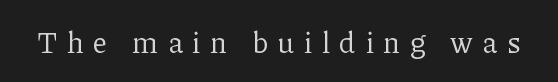
{"serif": "yes", "italic": "no", "bold": "no", "weight": "regular", "width": "normal", "stroke_contrast": "low", "x_height": "medium", "monospaced": "no", "underline": "no", "letter_spacing": "wide", "letter_spacing_em": 0.33, "glyph_px": 29}
